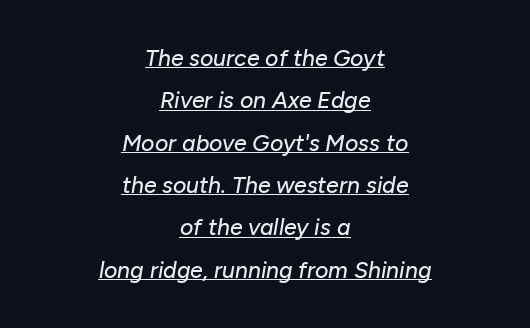
Q: Is the text italic (slanted)? A: Yes, it leans right by about 10 degrees.
Q: Is the text underlined? A: Yes.
Q: How is the paragraph aligned? A: Centered.
Q: Is the spacing between letters normal or unusually wide? A: Normal.
